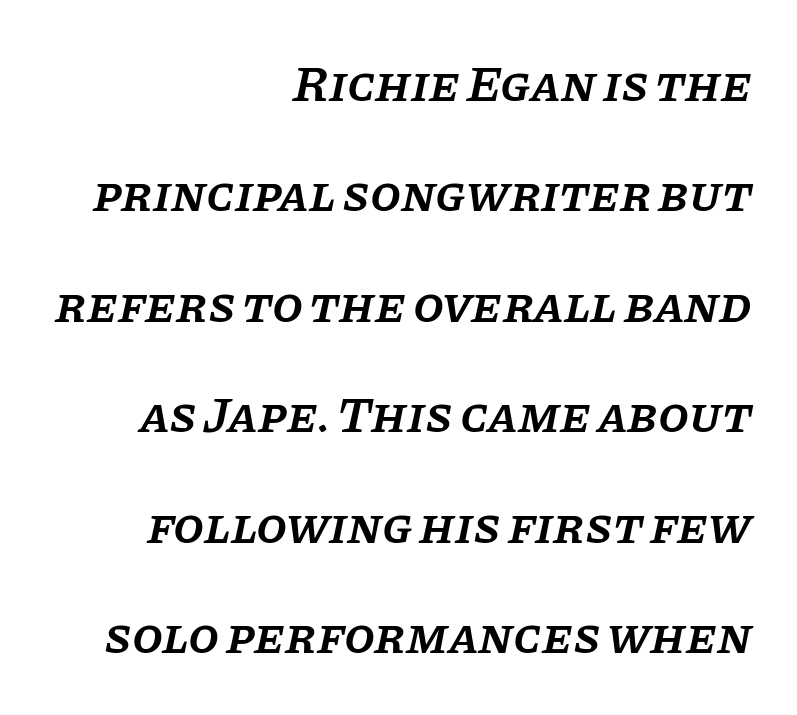
The image shows 50 px semibold serif type, italic (leaning right); set right-aligned, loose line spacing (2.21x), normal letter spacing, not underlined; low stroke contrast and a large x-height.
